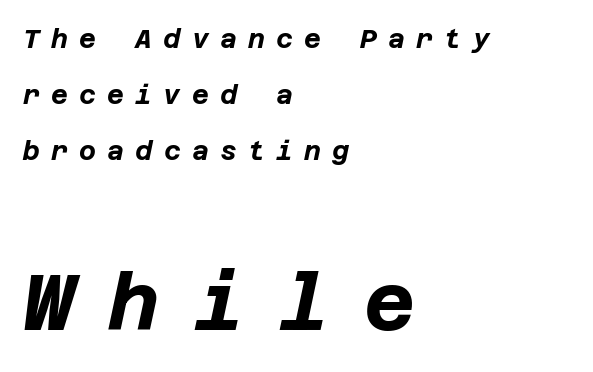
{"italic": "yes", "lean": "right", "slant_degrees": 12, "bold": "yes", "weight": "bold", "width": "normal", "stroke_contrast": "low", "x_height": "large", "underline": "no", "align": "left", "line_spacing": "loose", "line_spacing_ratio": 2.16, "letter_spacing": "wide", "letter_spacing_em": 0.43, "larger_block": "second", "size_ratio": 3.04, "glyph_px": 79}
